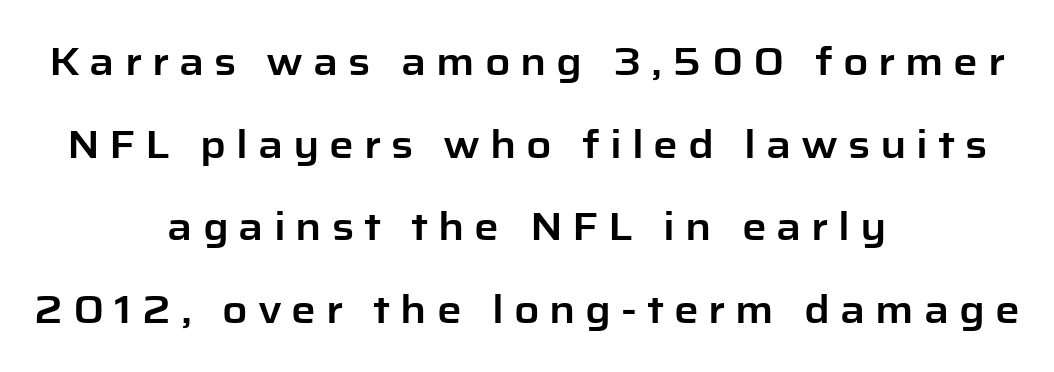
Q: Is the text italic (slanted)? A: No, it is upright.
Q: Is the typeface a serif or a sans-serif typeface? A: Sans-serif.
Q: Is the text underlined? A: No.
Q: How is the paragraph aligned? A: Centered.
Q: Is the spacing between letters normal or unusually wide? A: Unusually wide.
Q: Is the spacing between lines tight, normal or loose? A: Loose.
Q: Width (condensed, normal, or wide)? A: Normal.
Q: Stroke contrast? A: Low.
Q: x-height? A: Medium.
Q: Monospaced? A: No.
